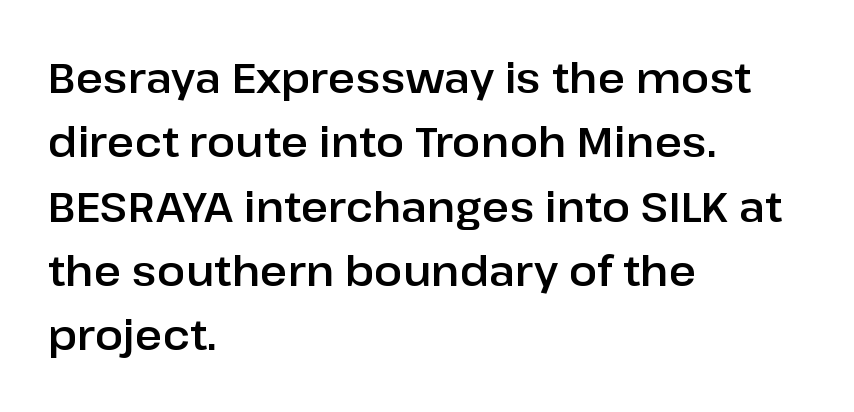
The image shows 42 px sans-serif type, upright; set left-aligned, normal line spacing (1.53x), normal letter spacing, not underlined; low stroke contrast and a medium x-height.
